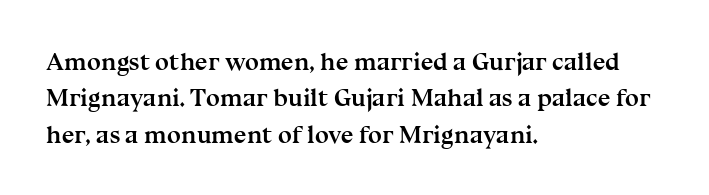
{"italic": "no", "bold": "yes", "underline": "no", "align": "left", "line_spacing": "normal", "line_spacing_ratio": 1.46, "letter_spacing": "normal", "letter_spacing_em": 0.0, "glyph_px": 25}
